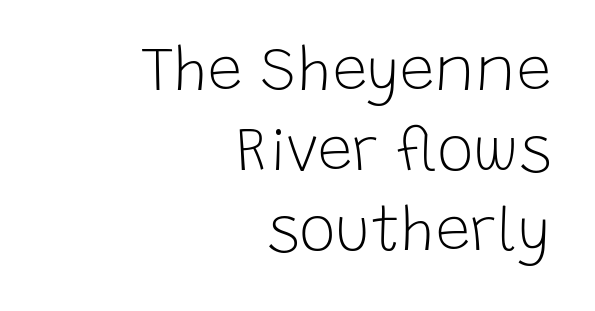
Q: Is the text bold? A: No.
Q: Is the text italic (slanted)? A: No, it is upright.
Q: Is the typeface a serif or a sans-serif typeface? A: Sans-serif.
Q: Is the text underlined? A: No.
Q: How is the paragraph aligned? A: Right-aligned.
Q: Is the spacing between letters normal or unusually wide? A: Normal.
Q: Is the spacing between lines tight, normal or loose? A: Normal.
Q: Width (condensed, normal, or wide)? A: Normal.
Q: Stroke contrast? A: Low.
Q: x-height? A: Large.
Q: Monospaced? A: No.
